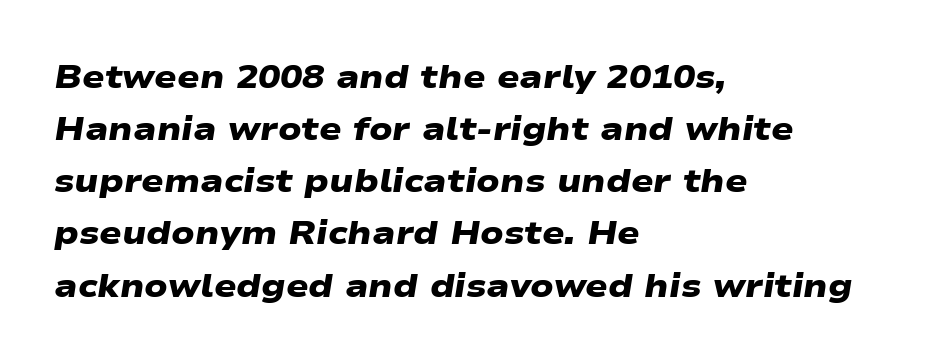
Q: Is the text bold? A: Yes.
Q: Is the typeface a serif or a sans-serif typeface? A: Sans-serif.
Q: Is the text underlined? A: No.
Q: How is the paragraph aligned? A: Left-aligned.
Q: Is the spacing between letters normal or unusually wide? A: Normal.
Q: Is the spacing between lines tight, normal or loose? A: Normal.
Q: Width (condensed, normal, or wide)? A: Wide.
Q: Stroke contrast? A: Low.
Q: x-height? A: Medium.
Q: Monospaced? A: No.
